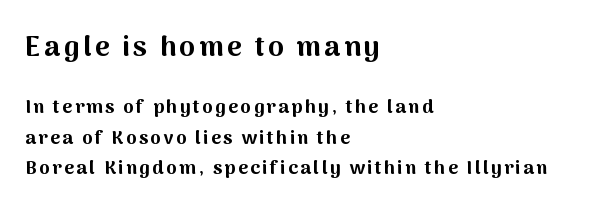
Words float on clear page, feet unadorned. Caption: upper text group enlarged, lower text group reduced. How would I describe the line gaps? Plain and ordinary. A typesetter would mark this as roman, not italic. You could not count columns in this text — the font is proportionally spaced. The glyphs have the mass of a bold cut.
